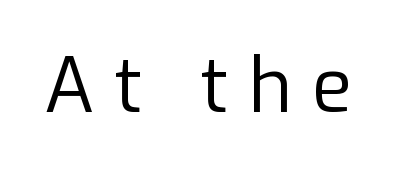
Unlike a traditional serif, this face leaves its strokes unadorned. The letters advance in unequal steps, a hallmark of proportional type. Inter-character spacing is expanded well beyond the font's built-in metrics. These glyphs show unthickened strokes, regular width or finer. Check the space under the baseline: it is left empty.
